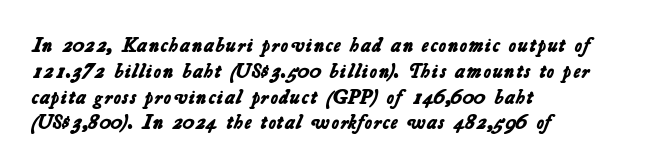
Q: Is the text bold? A: Yes.
Q: Is the text underlined? A: No.
Q: How is the paragraph aligned? A: Left-aligned.
Q: Is the spacing between letters normal or unusually wide? A: Normal.
Q: Is the spacing between lines tight, normal or loose? A: Normal.
